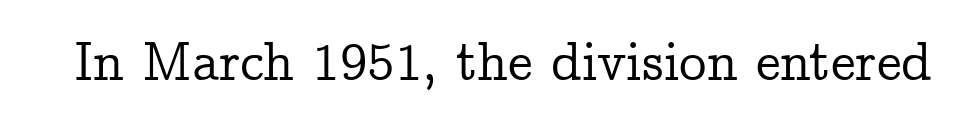
{"serif": "yes", "italic": "no", "width": "normal", "stroke_contrast": "low", "x_height": "medium", "monospaced": "no", "underline": "no", "letter_spacing": "normal", "letter_spacing_em": 0.0, "glyph_px": 55}
